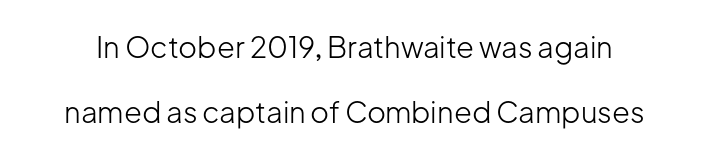
{"serif": "no", "italic": "no", "bold": "no", "weight": "light", "width": "normal", "stroke_contrast": "low", "x_height": "medium", "monospaced": "no", "underline": "no", "line_spacing": "loose", "line_spacing_ratio": 2.24, "letter_spacing": "normal", "letter_spacing_em": 0.0, "glyph_px": 29}
